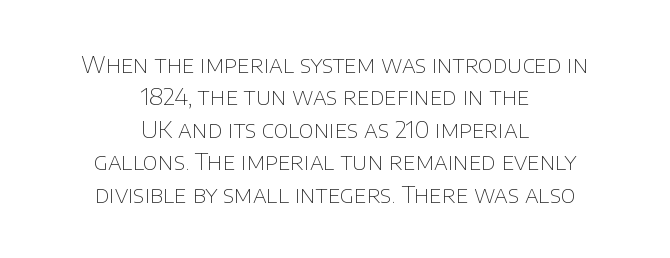
{"italic": "no", "bold": "no", "underline": "no", "align": "center", "line_spacing": "normal", "line_spacing_ratio": 1.41, "letter_spacing": "normal", "letter_spacing_em": 0.0, "glyph_px": 23}
